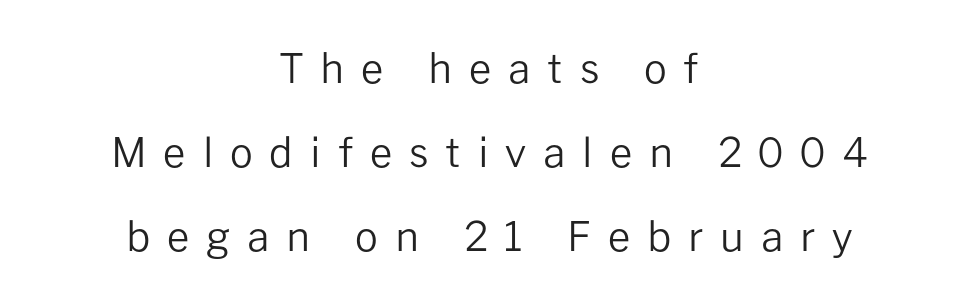
The text was rendered using a sans face with plain stroke endings. Italic? Not at all — the glyphs are vertical. Character widths vary here, with narrow letters taking less room than wide ones. Quick note: interline space is abundant. Layout note: lines centered.
